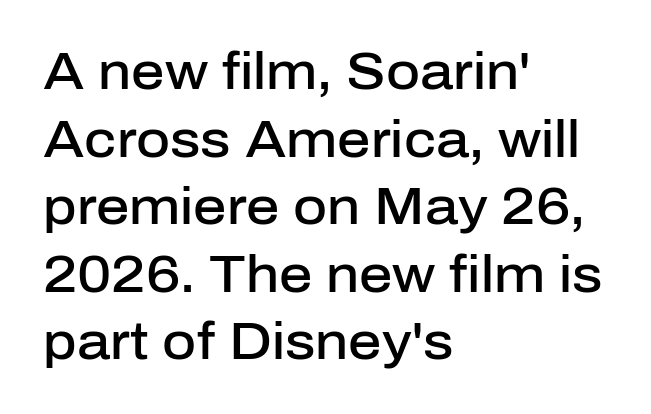
{"serif": "no", "italic": "no", "bold": "semi", "weight": "semibold", "width": "normal", "stroke_contrast": "low", "x_height": "medium", "monospaced": "no", "underline": "no", "align": "left", "line_spacing": "normal", "line_spacing_ratio": 1.3, "letter_spacing": "normal", "letter_spacing_em": 0.0, "glyph_px": 52}
